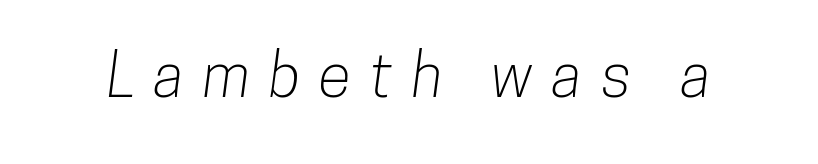
The image shows 60 px condensed sans-serif type; set unusually wide letter spacing (+0.31 em), not underlined; low stroke contrast and a medium x-height.
